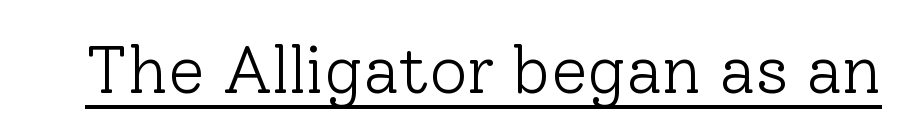
Observe the ordinary spacing: letters are neighbours, not strangers. Quick note: underline on. The letterforms sit at book weight or below. Does the type have serifs? Yes, each stem ends in a small foot. The axis of the letterforms is exactly vertical.
